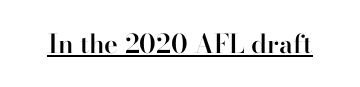
The letters stand upright; this is a roman face. This is moderately heavy type, rendered in semibold. These characters rest on top of a visible drawn line. You could call the tracking neutral — neither tight nor loose.
